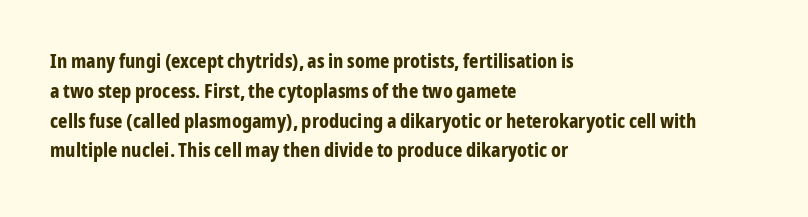
Summary of weight: heavy, a full bold. This sample is left-justified, so line endings fall wherever the words run out. The type sits square on the baseline with zero lean. The lines sit at an ordinary, default distance from one another. A bare baseline throughout the passage. This sample uses plain, unmodified letter spacing.
